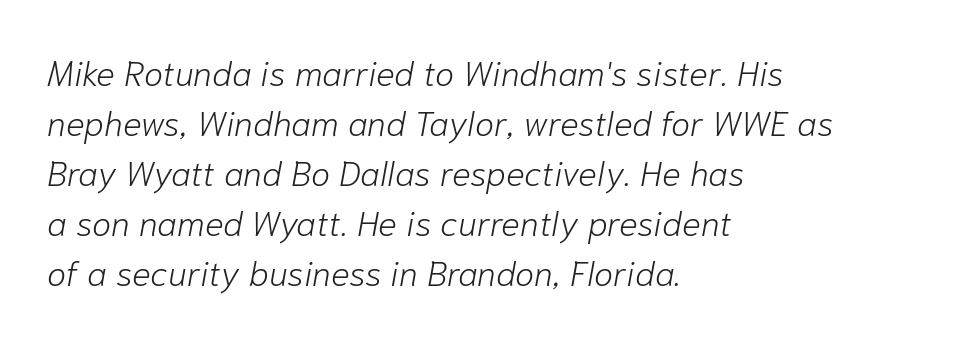
The image shows 35 px light type, italic (leaning right); set left-aligned, normal line spacing (1.43x), normal letter spacing, not underlined; low stroke contrast and a medium x-height.
